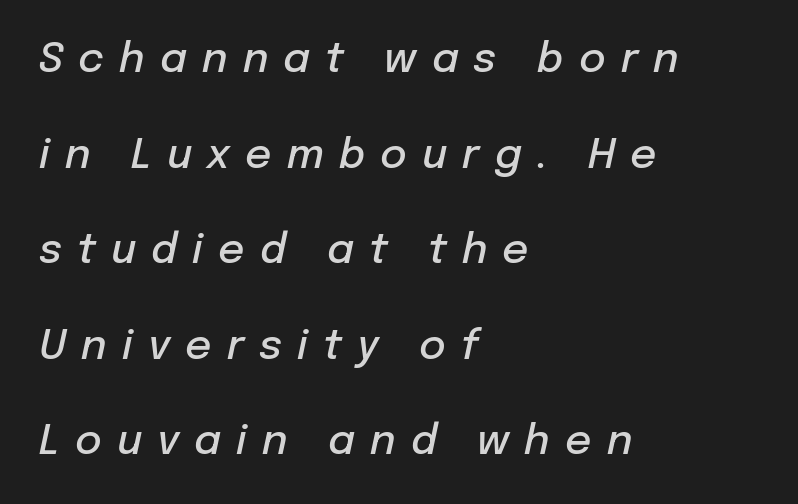
The image shows 41 px semibold type, italic (leaning right); set left-aligned, loose line spacing (2.33x), unusually wide letter spacing (+0.37 em), not underlined; low stroke contrast and a medium x-height.
